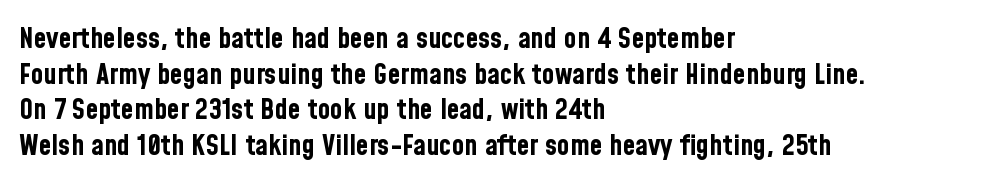
Q: Is the text bold? A: Yes.
Q: Is the text italic (slanted)? A: No, it is upright.
Q: Is the typeface a serif or a sans-serif typeface? A: Sans-serif.
Q: Is the text underlined? A: No.
Q: How is the paragraph aligned? A: Left-aligned.
Q: Is the spacing between letters normal or unusually wide? A: Normal.
Q: Width (condensed, normal, or wide)? A: Condensed.
Q: Stroke contrast? A: Low.
Q: x-height? A: Medium.
Q: Monospaced? A: No.
